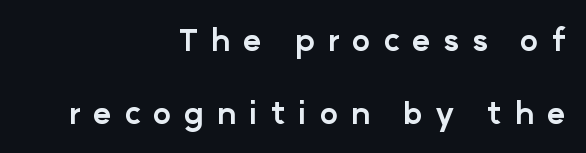
Here the designer chose a conventional face with non-uniform glyph widths. The line texture is sparse and dotted thanks to wide tracking. To sum up the face: it is a sans, with no serifs. Does the leading feel generous? Absolutely, it's lavish.
